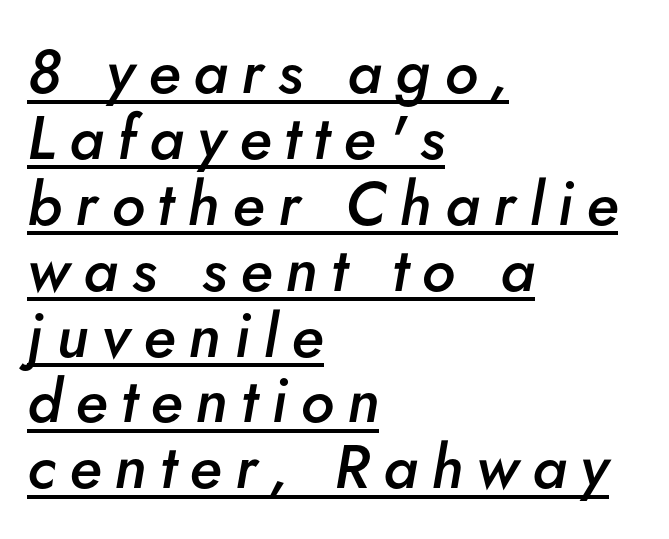
The image shows 61 px semibold type, italic (leaning right); set left-aligned, tight line spacing (1.08x), unusually wide letter spacing (+0.22 em), underlined; low stroke contrast and a small x-height.
